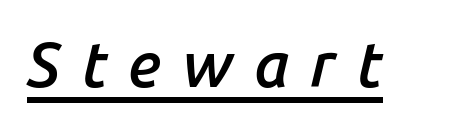
The image shows 63 px semibold type, italic (leaning right); set unusually wide letter spacing (+0.33 em), underlined; low stroke contrast and a medium x-height.
